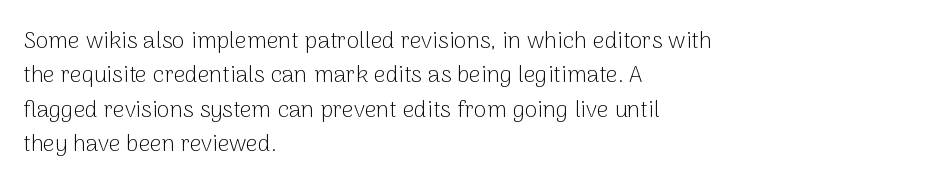
Q: Is the text bold? A: No.
Q: Is the text italic (slanted)? A: No, it is upright.
Q: Is the text underlined? A: No.
Q: How is the paragraph aligned? A: Left-aligned.
Q: Is the spacing between letters normal or unusually wide? A: Normal.
Q: Is the spacing between lines tight, normal or loose? A: Normal.
